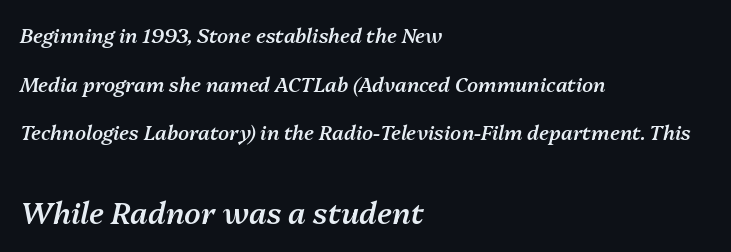
If you drew a ruler down the left edge, every line would touch it. The block of text is sparse from top to bottom, with ample space between rows. This sample has the flowing, uneven cadence of proportional lettering. Characters are canted at an angle relative to the baseline's perpendicular. Small over large — that's the arrangement of the two blocks here. A semibold gives these letters moderate extra thickness, short of bold.
